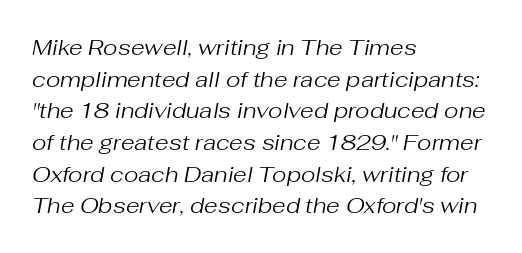
A classic flush-left, rag-right setting is used for this passage. Whoever set this chose a conventional vertical rhythm. Check under the words: just untouched page. This is oblique type, the kind used for emphasis or titles.
